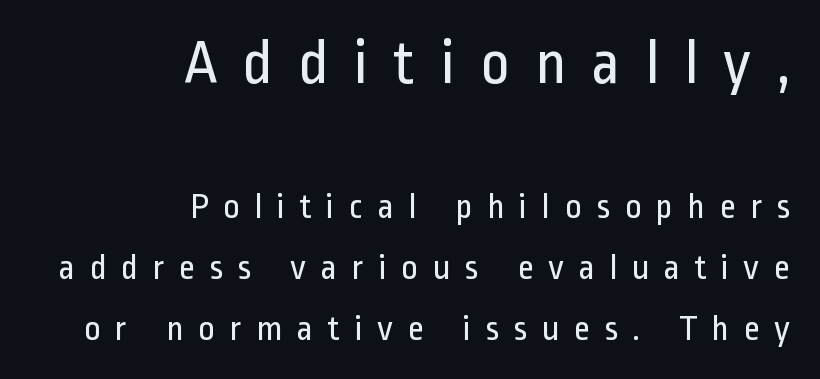
{"serif": "no", "italic": "no", "bold": "no", "weight": "regular", "width": "condensed", "stroke_contrast": "low", "x_height": "medium", "monospaced": "no", "underline": "no", "align": "right", "line_spacing": "normal", "line_spacing_ratio": 1.69, "letter_spacing": "wide", "letter_spacing_em": 0.39, "larger_block": "first", "size_ratio": 1.75, "glyph_px": 63}
